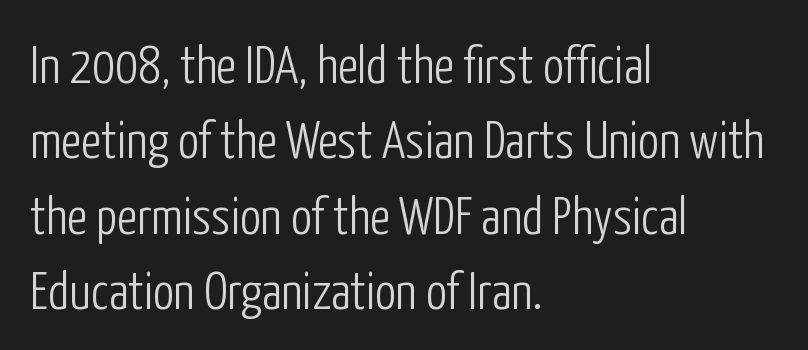
Posture: straight, roman, zero tilt. This sample keeps an unexceptional amount of space between lines. The horizontal fit of the characters is conventional and even. What kind of face is this? One without serifs — a sans. Is this a fixed-width face? No — the glyphs have proportional, varying widths.
